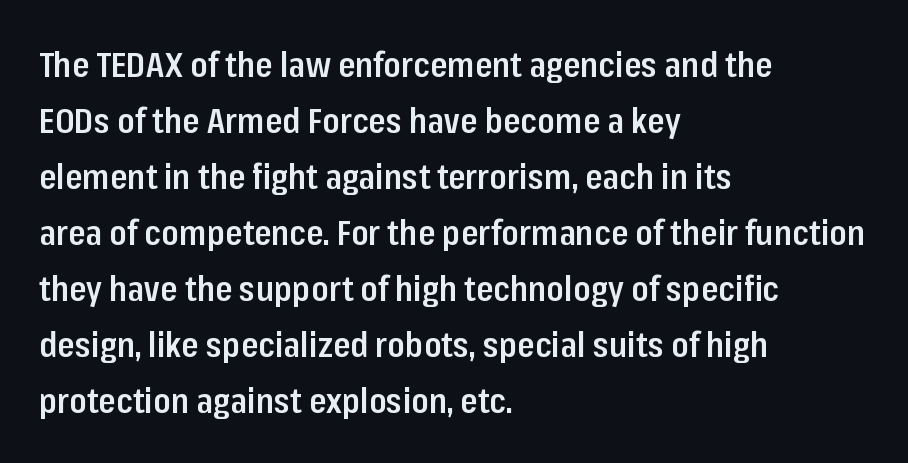
{"serif": "no", "italic": "no", "bold": "semi", "weight": "semibold", "width": "condensed", "stroke_contrast": "low", "x_height": "medium", "monospaced": "no", "underline": "no", "align": "left", "line_spacing": "normal", "line_spacing_ratio": 1.6, "letter_spacing": "normal", "letter_spacing_em": 0.0, "glyph_px": 35}
